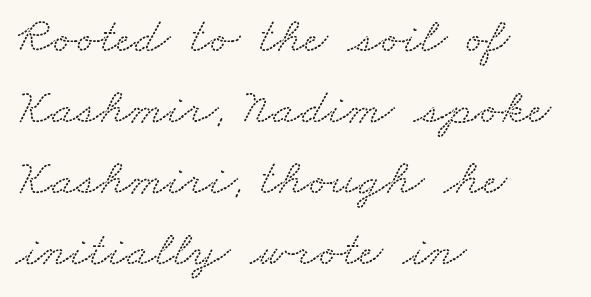
Q: Is the typeface a serif or a sans-serif typeface? A: Serif.
Q: Is the text underlined? A: No.
Q: How is the paragraph aligned? A: Left-aligned.
Q: Is the spacing between letters normal or unusually wide? A: Normal.
Q: Is the spacing between lines tight, normal or loose? A: Normal.
Q: Width (condensed, normal, or wide)? A: Wide.
Q: Stroke contrast? A: Low.
Q: x-height? A: Small.
Q: Monospaced? A: No.
